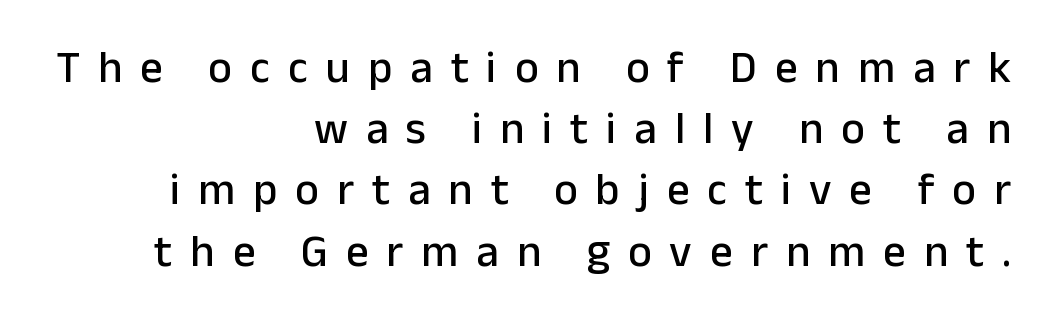
To sum up the face: it is a sans, with no serifs. Do the characters align in a grid? No, the font is proportional. The face used here is rendered with a markedly widened letterfit. Right-aligned paragraph, ragged on the left. What's the leading like? Ordinary, nothing unusual. Anything drawn beneath the words? Only blank space.
